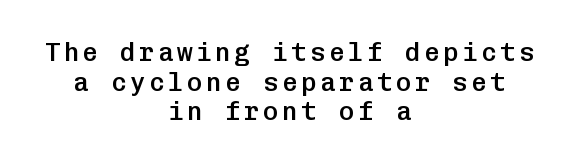
Q: Is the text bold? A: Semi-bold.
Q: Is the text italic (slanted)? A: No, it is upright.
Q: Is the text underlined? A: No.
Q: How is the paragraph aligned? A: Centered.
Q: Is the spacing between lines tight, normal or loose? A: Tight.
